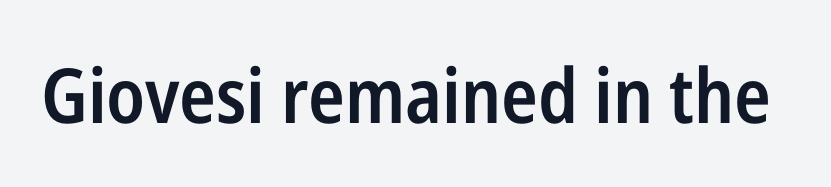
{"serif": "no", "italic": "no", "bold": "semi", "weight": "semibold", "width": "condensed", "stroke_contrast": "low", "x_height": "medium", "monospaced": "no", "underline": "no", "letter_spacing": "normal", "letter_spacing_em": 0.0, "glyph_px": 76}
